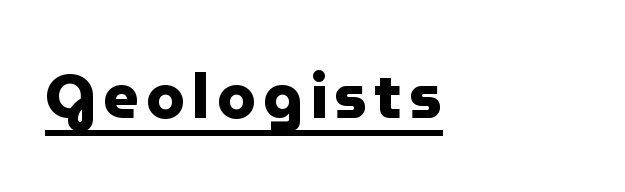
Q: Is the text bold? A: Yes.
Q: Is the text italic (slanted)? A: No, it is upright.
Q: Is the typeface a serif or a sans-serif typeface? A: Sans-serif.
Q: Is the text underlined? A: Yes.
Q: How is the paragraph aligned? A: Left-aligned.
Q: Width (condensed, normal, or wide)? A: Normal.
Q: Stroke contrast? A: Low.
Q: x-height? A: Medium.
Q: Monospaced? A: No.
